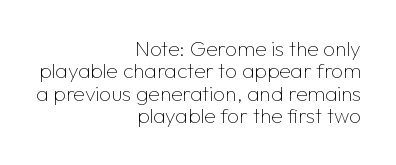
Q: Is the text bold? A: No.
Q: Is the text italic (slanted)? A: No, it is upright.
Q: Is the text underlined? A: No.
Q: How is the paragraph aligned? A: Right-aligned.
Q: Is the spacing between letters normal or unusually wide? A: Normal.
Q: Is the spacing between lines tight, normal or loose? A: Tight.
